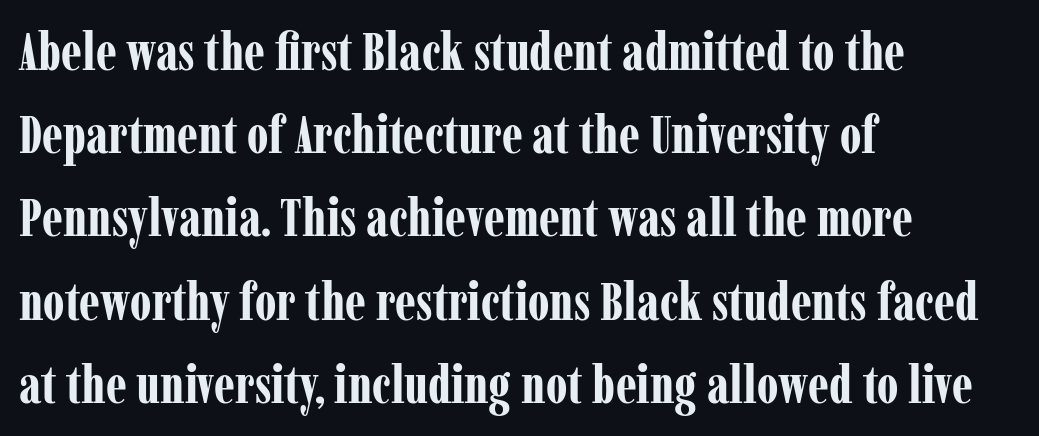
Q: Is the text bold? A: Yes.
Q: Is the text italic (slanted)? A: No, it is upright.
Q: Is the typeface a serif or a sans-serif typeface? A: Serif.
Q: Is the text underlined? A: No.
Q: How is the paragraph aligned? A: Left-aligned.
Q: Is the spacing between letters normal or unusually wide? A: Normal.
Q: Is the spacing between lines tight, normal or loose? A: Normal.
Q: Width (condensed, normal, or wide)? A: Condensed.
Q: Stroke contrast? A: Low.
Q: x-height? A: Medium.
Q: Monospaced? A: No.
